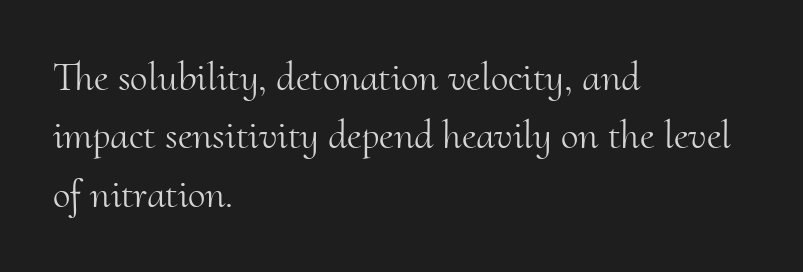
The image shows 40 px light serif type, upright; set left-aligned, normal line spacing (1.46x), normal letter spacing, not underlined; medium stroke contrast and a small x-height.
